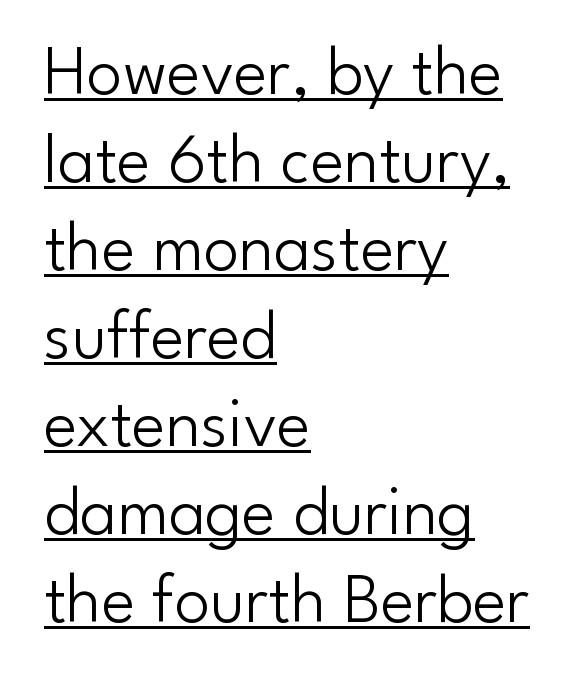
Weight: regular or lighter. Honestly, the letter spacing is just normal — you wouldn't notice it. Note the varied advance widths — an 'i' is clearly narrower than an 'm'. The lettering stays uniformly vertical, giving the passage a roman look. Looks like someone drew a line under every word here.
